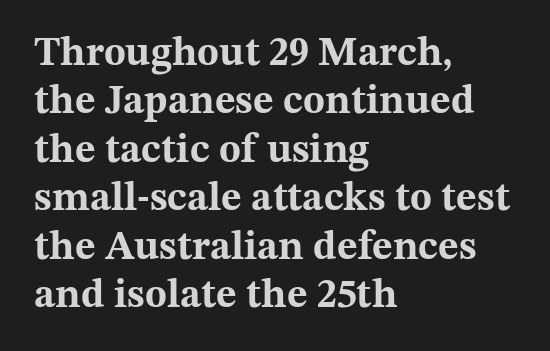
{"serif": "yes", "italic": "no", "bold": "yes", "weight": "bold", "width": "wide", "stroke_contrast": "medium", "x_height": "medium", "monospaced": "no", "underline": "no", "align": "left", "line_spacing_ratio": 1.21, "letter_spacing": "normal", "letter_spacing_em": 0.0, "glyph_px": 40}
